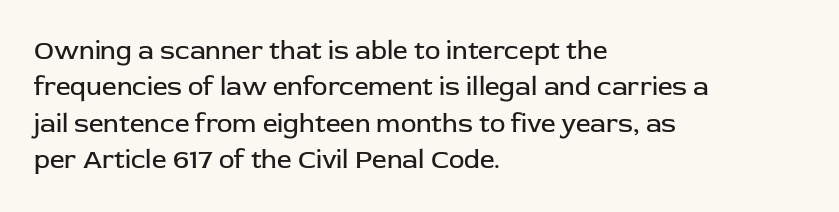
Q: Is the text bold? A: No.
Q: Is the text italic (slanted)? A: No, it is upright.
Q: Is the text underlined? A: No.
Q: How is the paragraph aligned? A: Left-aligned.
Q: Is the spacing between letters normal or unusually wide? A: Normal.
Q: Is the spacing between lines tight, normal or loose? A: Normal.
